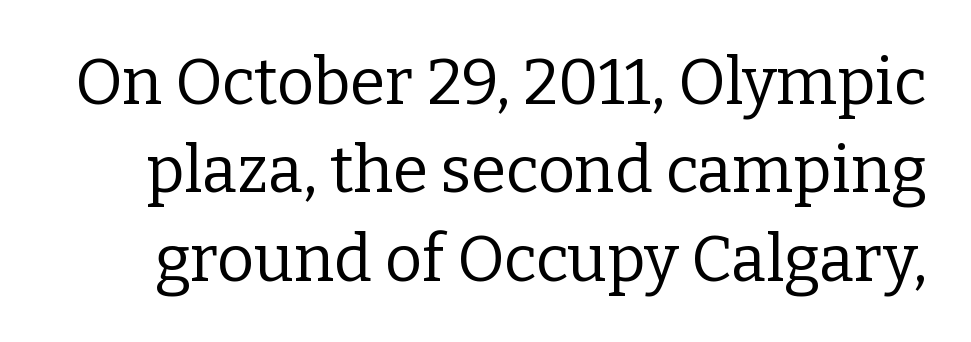
Q: Is the text bold? A: No.
Q: Is the text italic (slanted)? A: No, it is upright.
Q: Is the typeface a serif or a sans-serif typeface? A: Serif.
Q: Is the text underlined? A: No.
Q: Is the spacing between letters normal or unusually wide? A: Normal.
Q: Is the spacing between lines tight, normal or loose? A: Normal.
Q: Width (condensed, normal, or wide)? A: Normal.
Q: Stroke contrast? A: Low.
Q: x-height? A: Medium.
Q: Monospaced? A: No.
